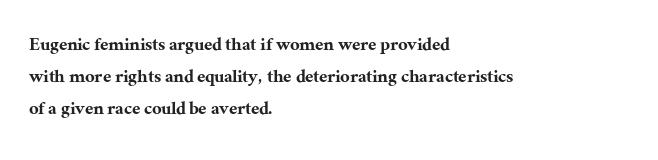
Q: Is the text italic (slanted)? A: No, it is upright.
Q: Is the text underlined? A: No.
Q: How is the paragraph aligned? A: Left-aligned.
Q: Is the spacing between letters normal or unusually wide? A: Normal.
Q: Is the spacing between lines tight, normal or loose? A: Normal.
